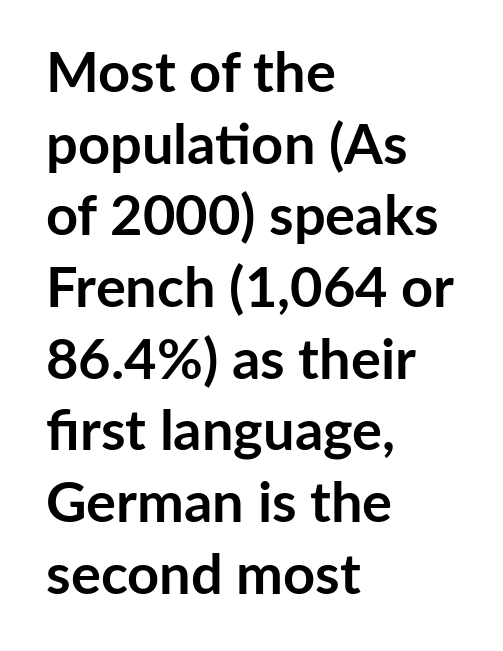
Q: Is the text bold? A: Yes.
Q: Is the text italic (slanted)? A: No, it is upright.
Q: Is the typeface a serif or a sans-serif typeface? A: Sans-serif.
Q: Is the text underlined? A: No.
Q: How is the paragraph aligned? A: Left-aligned.
Q: Is the spacing between letters normal or unusually wide? A: Normal.
Q: Is the spacing between lines tight, normal or loose? A: Normal.
Q: Width (condensed, normal, or wide)? A: Normal.
Q: Stroke contrast? A: Low.
Q: x-height? A: Medium.
Q: Monospaced? A: No.
